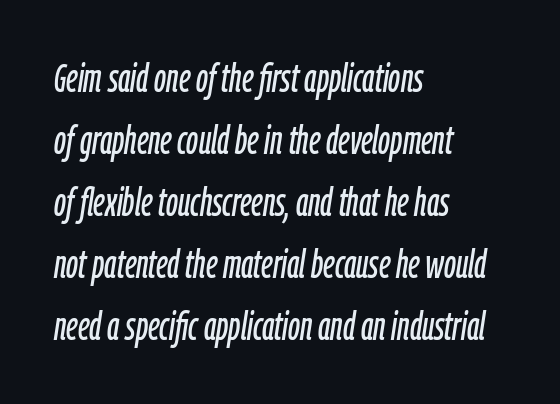
Q: Is the text italic (slanted)? A: Yes, it leans right by about 9 degrees.
Q: Is the text underlined? A: No.
Q: How is the paragraph aligned? A: Left-aligned.
Q: Is the spacing between letters normal or unusually wide? A: Normal.
Q: Is the spacing between lines tight, normal or loose? A: Normal.
Q: Width (condensed, normal, or wide)? A: Condensed.
Q: Stroke contrast? A: Low.
Q: x-height? A: Medium.
Q: Monospaced? A: No.
